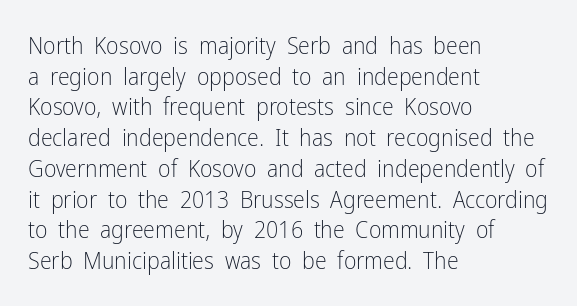
Is the type heavy? It reads as light-to-regular instead. Leftover space on each line is placed entirely after the last word. Characters follow at the spacing the type designer built in. The passage shown stacks its lines at a standard gap.
